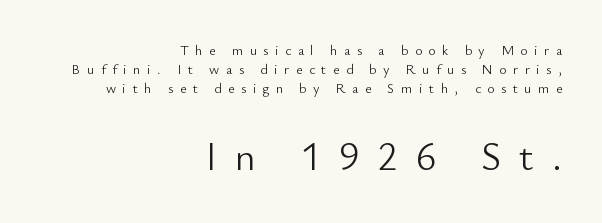
The image shows 39 px light sans-serif type, upright; set right-aligned, normal line spacing (1.36x), unusually wide letter spacing (+0.46 em), not underlined; the second (bottom) block is 2.79x larger; low stroke contrast and a small x-height.
